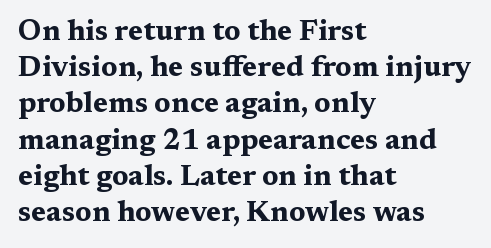
The letters sit at their default tracking, neither squeezed nor spread. As a designer I'd log this as weight 700, bold. Reading down the block, your eye returns to a fixed left position each line. Clear beneath every line of the passage. Regular leading.
